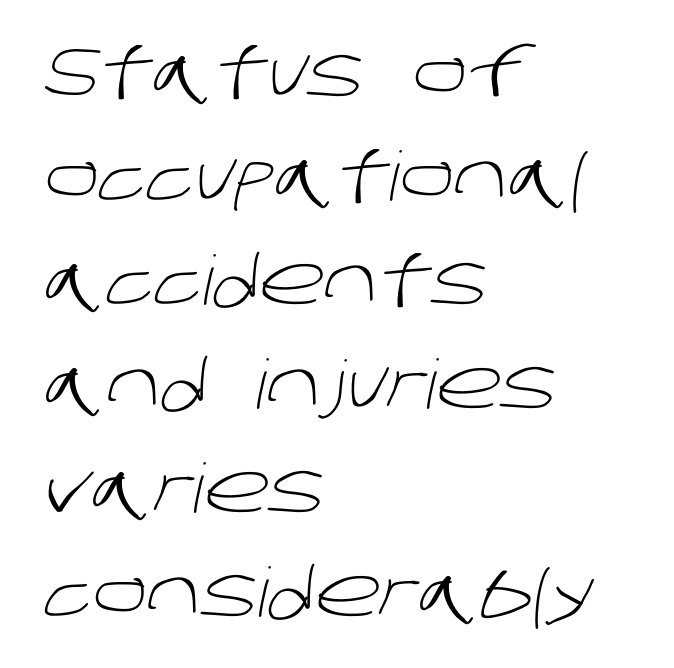
Q: Is the text bold? A: No.
Q: Is the typeface a serif or a sans-serif typeface? A: Sans-serif.
Q: Is the text underlined? A: No.
Q: How is the paragraph aligned? A: Left-aligned.
Q: Is the spacing between letters normal or unusually wide? A: Normal.
Q: Is the spacing between lines tight, normal or loose? A: Normal.
Q: Width (condensed, normal, or wide)? A: Normal.
Q: Stroke contrast? A: Low.
Q: x-height? A: Large.
Q: Monospaced? A: No.
